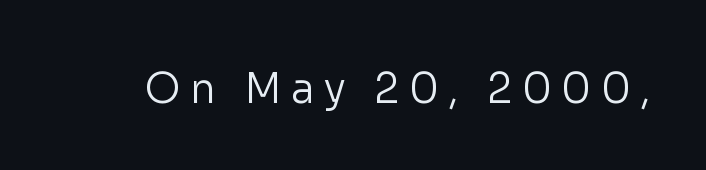
Q: Is the text bold? A: No.
Q: Is the text italic (slanted)? A: No, it is upright.
Q: Is the typeface a serif or a sans-serif typeface? A: Sans-serif.
Q: Is the text underlined? A: No.
Q: Is the spacing between letters normal or unusually wide? A: Unusually wide.
Q: Width (condensed, normal, or wide)? A: Normal.
Q: Stroke contrast? A: Low.
Q: x-height? A: Medium.
Q: Monospaced? A: No.
